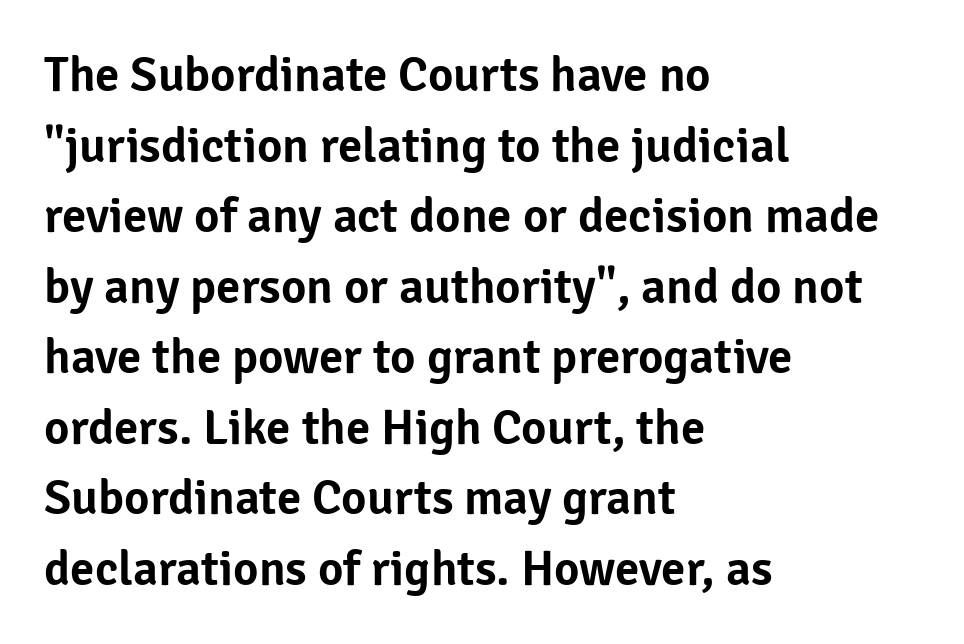
{"serif": "no", "italic": "no", "width": "normal", "stroke_contrast": "low", "x_height": "medium", "monospaced": "no", "underline": "no", "align": "left", "line_spacing": "normal", "line_spacing_ratio": 1.44, "letter_spacing": "normal", "letter_spacing_em": 0.0, "glyph_px": 49}
